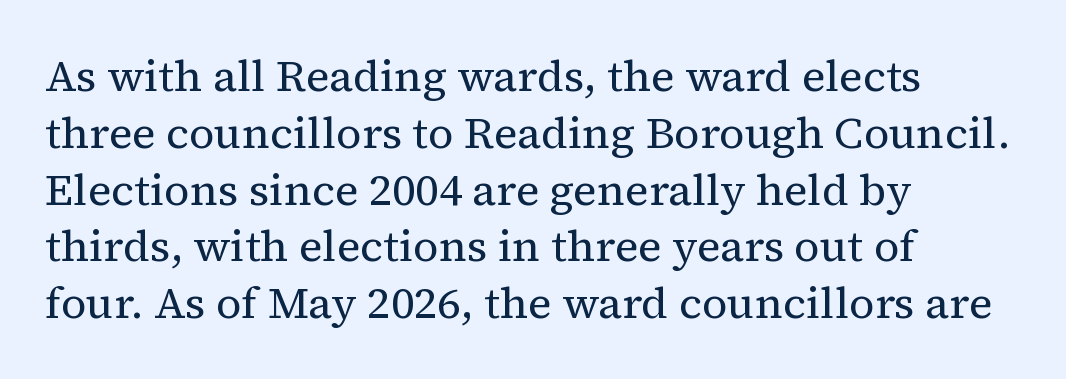
{"serif": "yes", "italic": "no", "bold": "no", "weight": "regular", "width": "normal", "stroke_contrast": "medium", "x_height": "medium", "monospaced": "no", "underline": "no", "align": "left", "line_spacing": "normal", "line_spacing_ratio": 1.29, "letter_spacing": "normal", "letter_spacing_em": 0.0, "glyph_px": 44}
